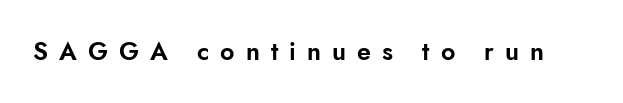
Beneath every word, the page is bare. Quick note: not italic, upright. This rendering widens character spacing well past its baseline value.
